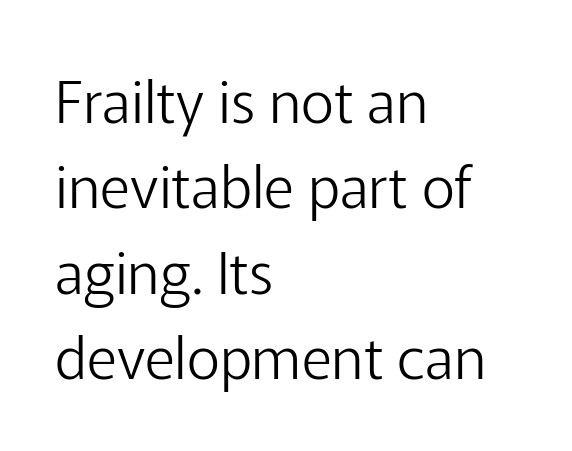
Q: Is the text bold? A: No.
Q: Is the text italic (slanted)? A: No, it is upright.
Q: Is the typeface a serif or a sans-serif typeface? A: Sans-serif.
Q: Is the text underlined? A: No.
Q: How is the paragraph aligned? A: Left-aligned.
Q: Is the spacing between letters normal or unusually wide? A: Normal.
Q: Is the spacing between lines tight, normal or loose? A: Normal.
Q: Width (condensed, normal, or wide)? A: Normal.
Q: Stroke contrast? A: Low.
Q: x-height? A: Medium.
Q: Monospaced? A: No.
